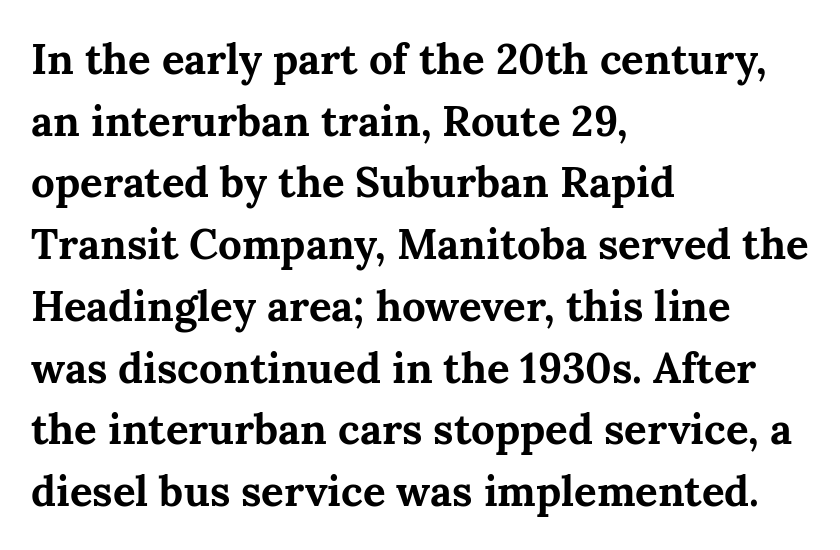
Leading: standard. Quick note: underline off. Notice how thick the strokes are: this is what a full bold looks like. A classic flush-left, rag-right setting is used for this passage. Unlike italic type, these characters show no tilt at all. Font category for this specimen: serif.
